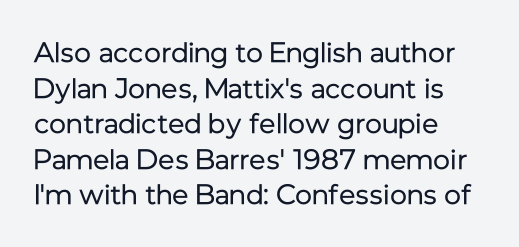
The image shows 28 px regular-weight sans-serif type, upright; set left-aligned, normal line spacing (1.27x), normal letter spacing, not underlined; low stroke contrast and a medium x-height.
